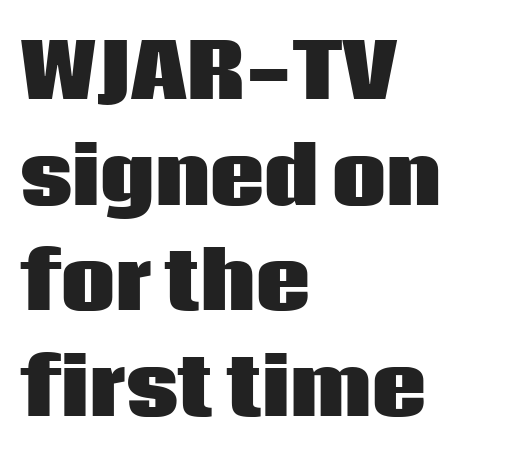
Designer's note — italics off, roman on. Between one letter and the next there's only the usual sliver of space. Looks like regular typesetting: each glyph gets only the width it needs. Serif or sans? Sans — the stroke terminals are bare.
